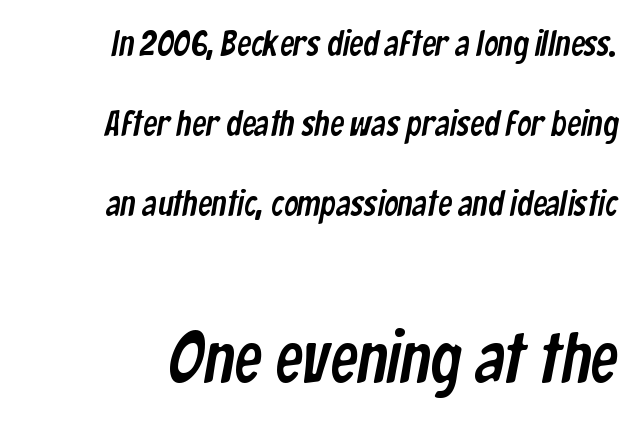
Q: Is the typeface a serif or a sans-serif typeface? A: Sans-serif.
Q: Is the text underlined? A: No.
Q: Is the spacing between letters normal or unusually wide? A: Normal.
Q: Is the spacing between lines tight, normal or loose? A: Loose.
Q: Which block of text is set in a larger size, the first (top) or the second (bottom)? A: The second (bottom) one.
Q: Width (condensed, normal, or wide)? A: Condensed.
Q: Stroke contrast? A: Low.
Q: x-height? A: Medium.
Q: Monospaced? A: No.
